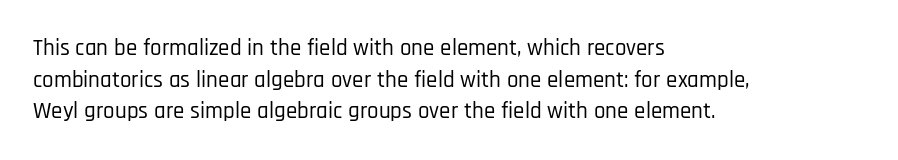
The tracking reads as untouched default to a designer's eye. These lines were composed using upright roman letters. A clean baseline with only descenders dipping below it. The designer left line spacing at the default. The lines are quadded left.
